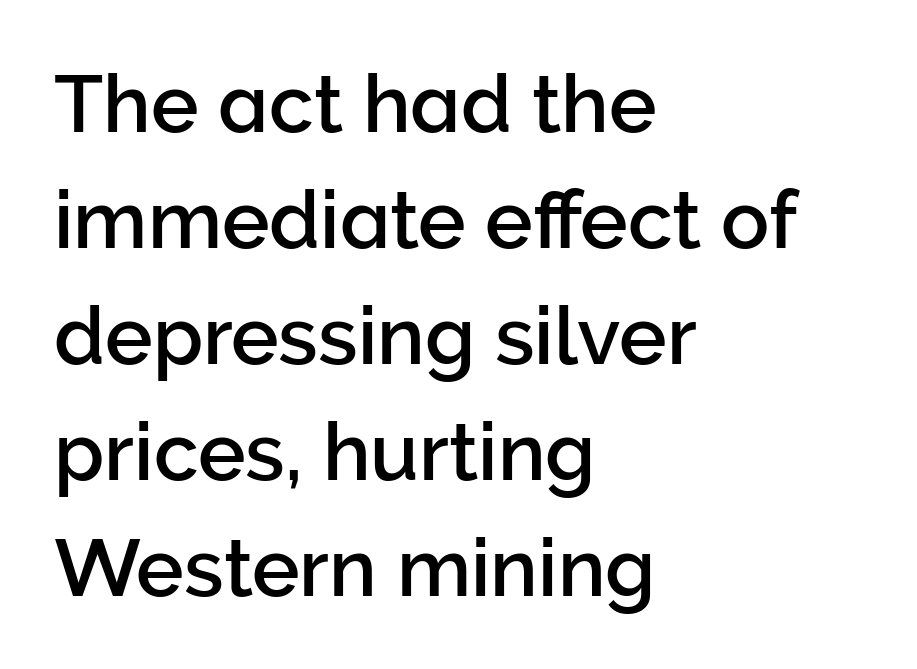
The image shows 80 px sans-serif type, upright; set left-aligned, normal line spacing (1.45x), normal letter spacing, not underlined; low stroke contrast and a medium x-height.
